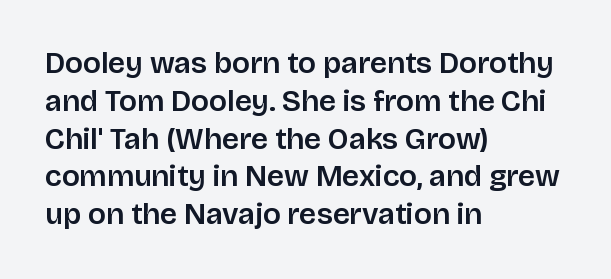
{"serif": "no", "italic": "no", "width": "normal", "stroke_contrast": "low", "x_height": "large", "monospaced": "no", "underline": "no", "align": "left", "line_spacing": "normal", "line_spacing_ratio": 1.26, "letter_spacing": "normal", "letter_spacing_em": 0.0, "glyph_px": 30}
